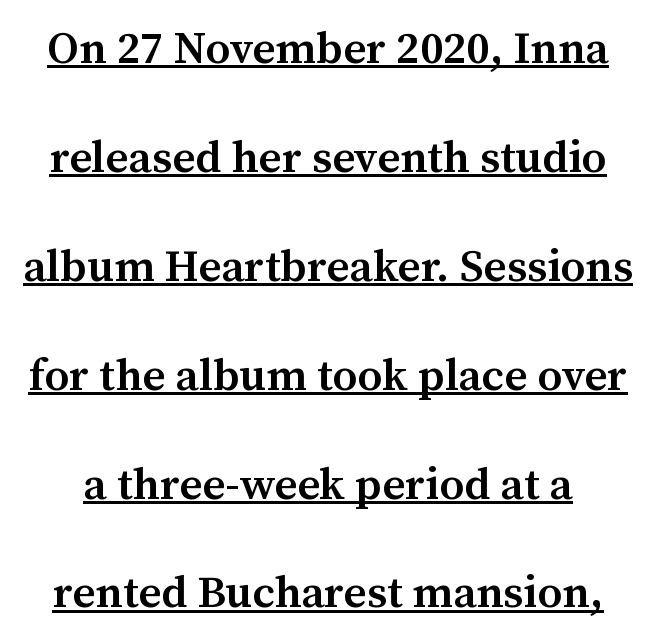
{"serif": "yes", "italic": "no", "bold": "semi", "weight": "semibold", "width": "normal", "stroke_contrast": "medium", "x_height": "medium", "monospaced": "no", "underline": "yes", "line_spacing": "loose", "line_spacing_ratio": 2.42, "letter_spacing": "normal", "letter_spacing_em": 0.0, "glyph_px": 45}
